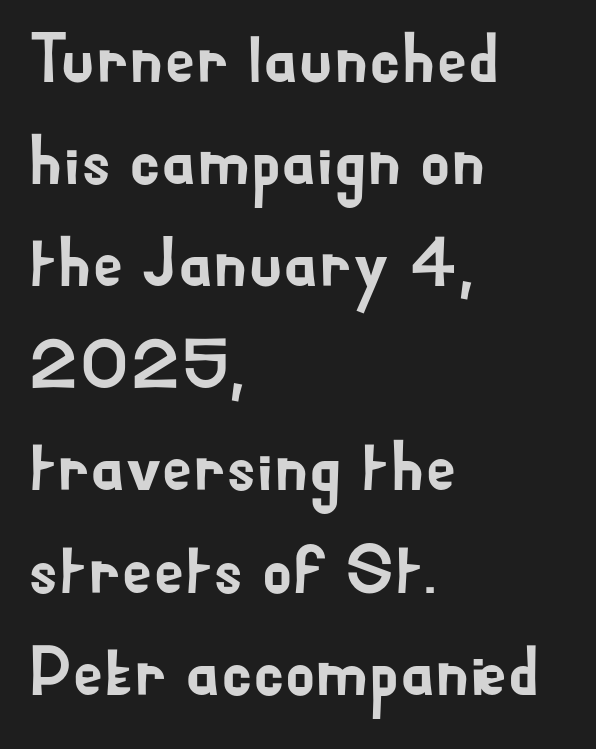
The image shows 69 px sans-serif type, upright; set left-aligned, normal line spacing (1.48x), normal letter spacing, not underlined; low stroke contrast and a small x-height.
